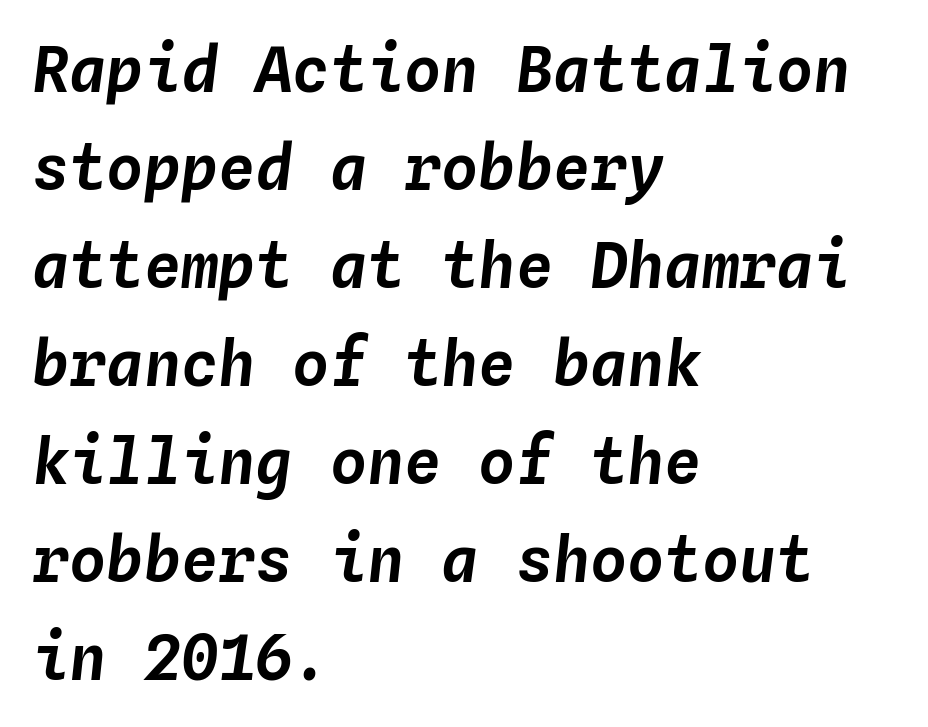
Q: Is the text italic (slanted)? A: Yes, it leans right by about 4 degrees.
Q: Is the text underlined? A: No.
Q: How is the paragraph aligned? A: Left-aligned.
Q: Is the spacing between letters normal or unusually wide? A: Normal.
Q: Is the spacing between lines tight, normal or loose? A: Normal.
Q: Width (condensed, normal, or wide)? A: Normal.
Q: Stroke contrast? A: Low.
Q: x-height? A: Medium.
Q: Monospaced? A: Yes.
